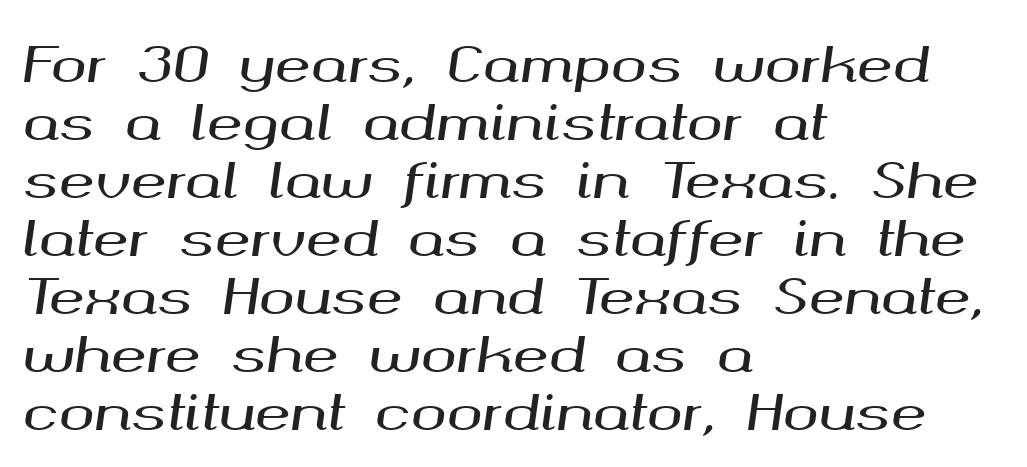
{"italic": "yes", "lean": "right", "slant_degrees": 8, "width": "wide", "stroke_contrast": "medium", "x_height": "medium", "monospaced": "no", "underline": "no", "align": "left", "line_spacing_ratio": 1.21, "letter_spacing": "normal", "letter_spacing_em": 0.0, "glyph_px": 48}
